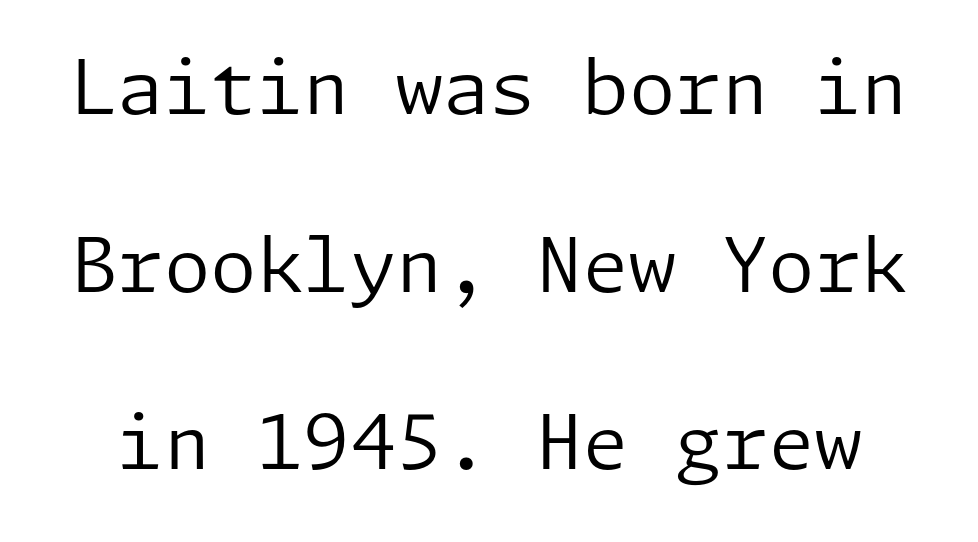
Is this a sans? Yes — the strokes have no serifs. A great deal of white space separates one row of letters from the next. Compared with a typical body face, this is equally light or lighter still. The gap between lines stays unmarked. How are the letters spaced? Ordinarily, with no added tracking. The typography opts for an upright posture over an oblique one.
